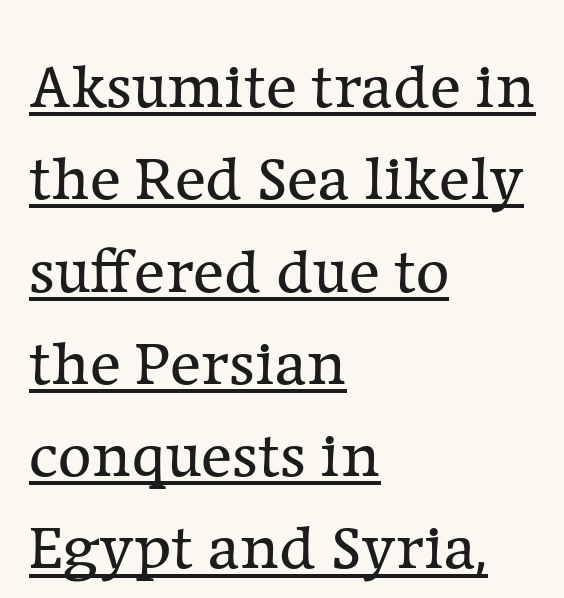
{"serif": "yes", "italic": "no", "bold": "no", "weight": "regular", "width": "normal", "stroke_contrast": "low", "x_height": "medium", "monospaced": "no", "underline": "yes", "align": "left", "line_spacing": "normal", "line_spacing_ratio": 1.42, "letter_spacing": "normal", "letter_spacing_em": 0.0, "glyph_px": 65}
